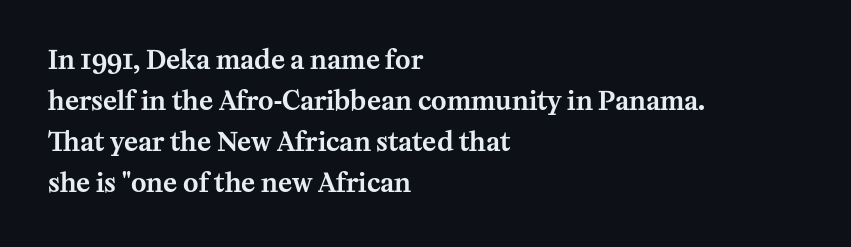
Descenders hang freely into open space. The font's upright variant was chosen for this text. Alignment: flush left. Leading: standard. The letterforms sit shoulder to shoulder at normal distance.
